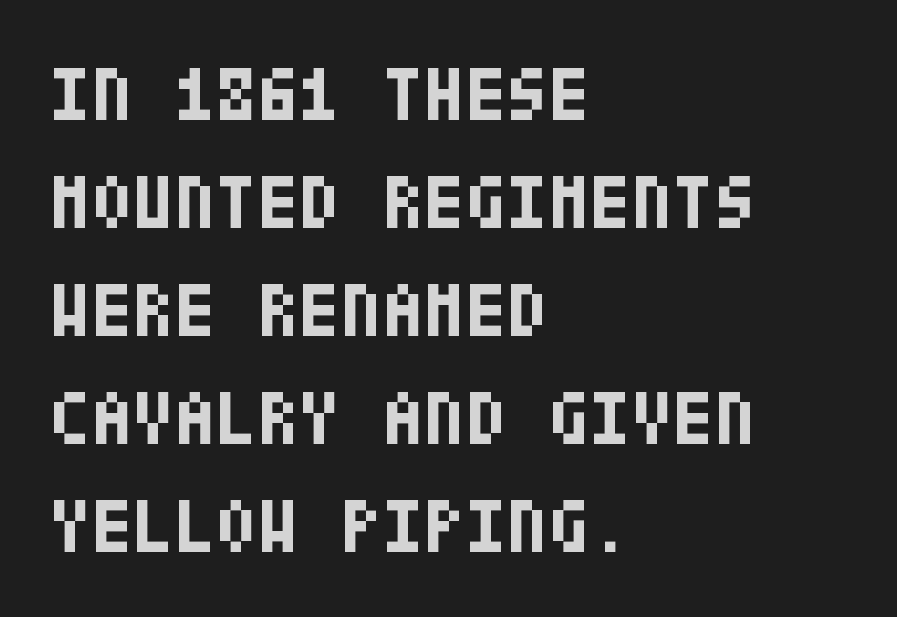
Q: Is the text bold? A: Yes.
Q: Is the text italic (slanted)? A: No, it is upright.
Q: Is the typeface a serif or a sans-serif typeface? A: Sans-serif.
Q: Is the text underlined? A: No.
Q: How is the paragraph aligned? A: Left-aligned.
Q: Is the spacing between letters normal or unusually wide? A: Normal.
Q: Is the spacing between lines tight, normal or loose? A: Normal.
Q: Width (condensed, normal, or wide)? A: Condensed.
Q: Stroke contrast? A: Low.
Q: x-height? A: Large.
